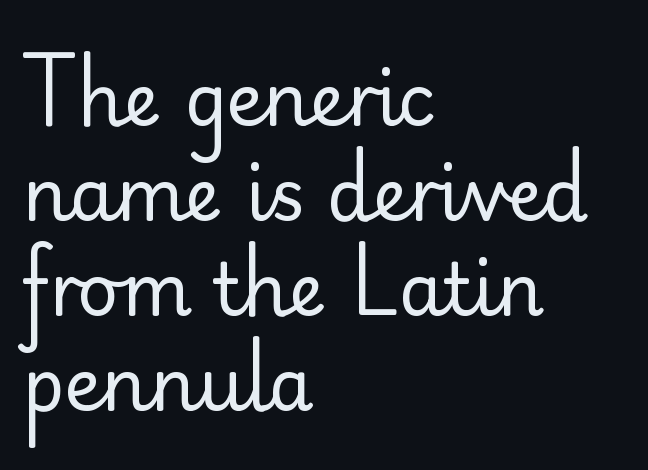
Q: Is the text bold? A: No.
Q: Is the text italic (slanted)? A: No, it is upright.
Q: Is the typeface a serif or a sans-serif typeface? A: Sans-serif.
Q: Is the text underlined? A: No.
Q: How is the paragraph aligned? A: Left-aligned.
Q: Is the spacing between letters normal or unusually wide? A: Normal.
Q: Is the spacing between lines tight, normal or loose? A: Normal.
Q: Width (condensed, normal, or wide)? A: Normal.
Q: Stroke contrast? A: Low.
Q: x-height? A: Small.
Q: Monospaced? A: No.
